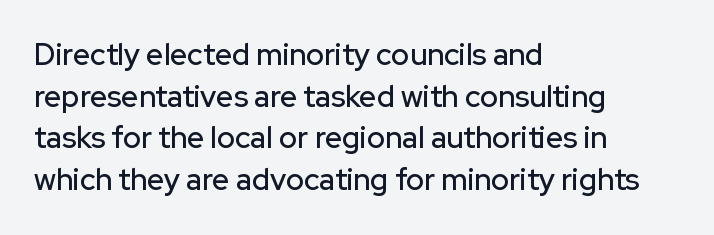
{"serif": "no", "italic": "no", "width": "normal", "stroke_contrast": "low", "x_height": "medium", "monospaced": "no", "underline": "no", "align": "left", "line_spacing": "normal", "line_spacing_ratio": 1.39, "letter_spacing": "normal", "letter_spacing_em": 0.0, "glyph_px": 30}
